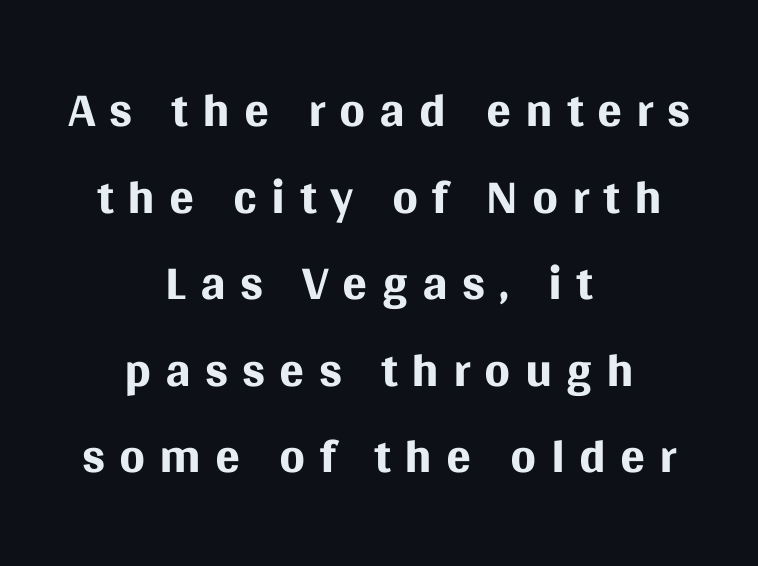
Look at the bottom of the vertical strokes: they stop flat, with no serifs. Just letters on the line, the space beneath them empty. Italic? Not at all — the glyphs are vertical. The face used here is proportionally spaced, like ordinary book or web type. The typeface has the unassuming heft of standard copy or less.
